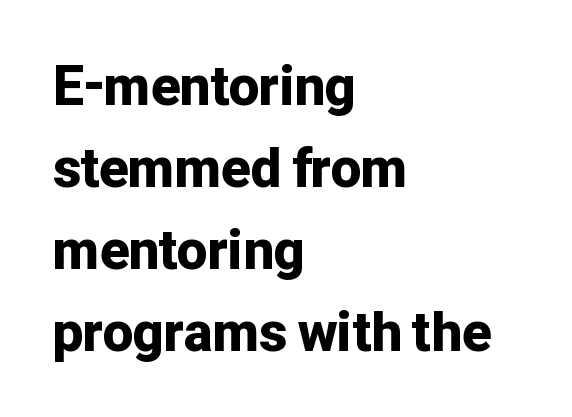
{"serif": "no", "italic": "no", "bold": "yes", "weight": "bold", "width": "normal", "stroke_contrast": "low", "x_height": "medium", "monospaced": "no", "underline": "no", "align": "left", "line_spacing": "normal", "line_spacing_ratio": 1.52, "letter_spacing": "normal", "letter_spacing_em": 0.0, "glyph_px": 54}
